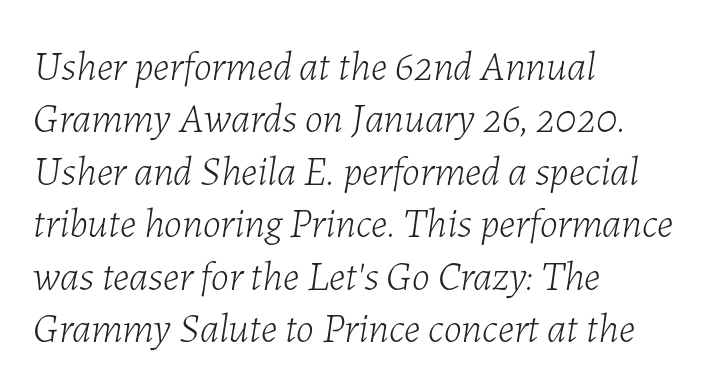
The image shows 41 px light type, italic (leaning right); set left-aligned, normal line spacing (1.28x), normal letter spacing, not underlined; low stroke contrast and a medium x-height.
